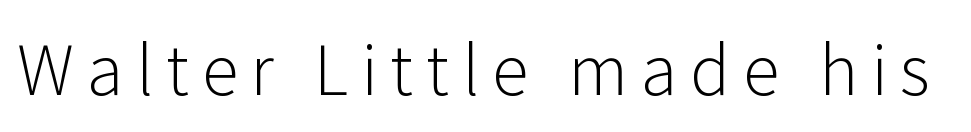
The passage shown is typed in a proportional face where columns would drift. You can tell it's not italic because the verticals are truly vertical. The weight would be labelled regular, book, light, or lighter still. Type style note: lacks serifs. The specimen omits any rule beneath the text block's lines.
